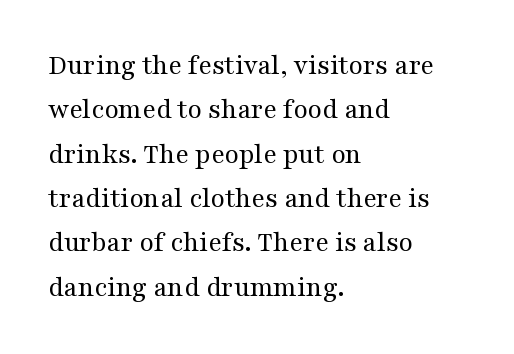
Standard letterfit; no display-style spreading of the glyphs. The face used here is proportionally spaced, like ordinary book or web type. This sample uses a serif face. If you drew a line through each stem, it would be perfectly vertical. Has an underline been added? It has not.
